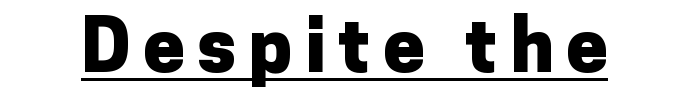
The image shows 74 px heavy sans-serif type, upright; set underlined; low stroke contrast and a medium x-height.
